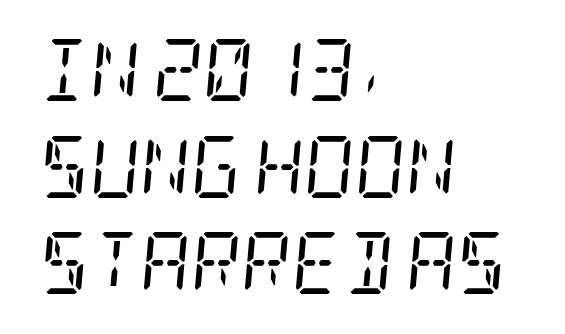
Q: Is the text bold? A: No.
Q: Is the text italic (slanted)? A: Yes, it leans right by about 5 degrees.
Q: Is the typeface a serif or a sans-serif typeface? A: Serif.
Q: Is the text underlined? A: No.
Q: How is the paragraph aligned? A: Left-aligned.
Q: Is the spacing between letters normal or unusually wide? A: Normal.
Q: Is the spacing between lines tight, normal or loose? A: Normal.
Q: Width (condensed, normal, or wide)? A: Condensed.
Q: Stroke contrast? A: Low.
Q: x-height? A: Large.
